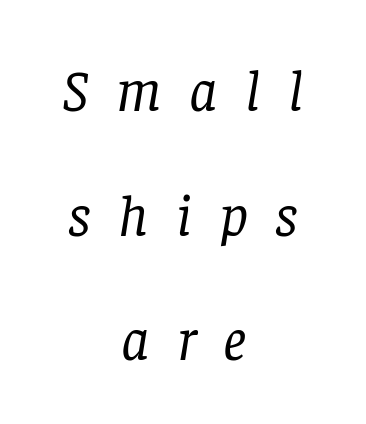
This is oblique type, the kind used for emphasis or titles. These lines are rendered in a variable-pitch font. The gap between lines stays unmarked. Line starts and ends both wander, symmetrically. This rendering widens character spacing well past its baseline value. Look at the bottom of the vertical strokes: they flare into serifs here.
